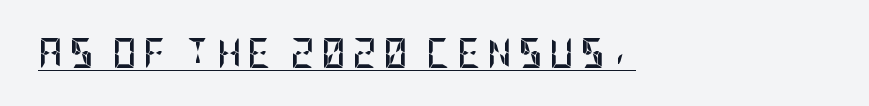
{"serif": "no", "italic": "no", "bold": "yes", "weight": "semibold", "width": "condensed", "stroke_contrast": "low", "x_height": "large", "underline": "yes", "letter_spacing": "wide", "letter_spacing_em": 0.21, "glyph_px": 30}
